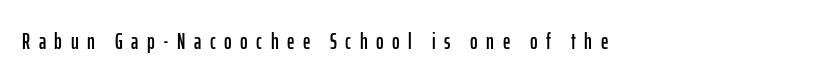
Check the space under the baseline: it is left empty. A typesetter would call this heavily tracked-out type. Do the letters lean? They stand straight. All the whitespace from short lines collects on the right.
